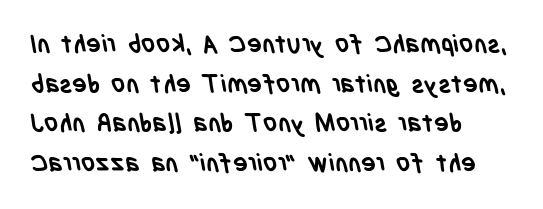
Q: Is the text bold? A: Yes.
Q: Is the text underlined? A: No.
Q: Is the spacing between letters normal or unusually wide? A: Normal.
Q: Is the spacing between lines tight, normal or loose? A: Normal.
